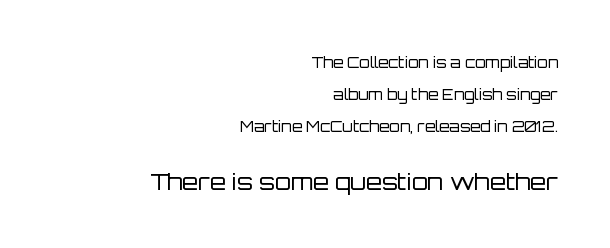
The image shows 23 px text type, upright; set right-aligned, loose line spacing (2.12x), normal letter spacing, not underlined; the second (bottom) block is 1.53x larger.
